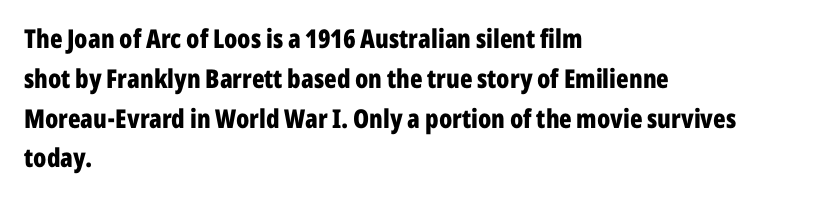
Plenty of ink on the page — the face is bold. Vertical spacing — default. Descenders hang freely into open space. All the whitespace from short lines collects on the right. This rendering leaves character spacing at its baseline value. Do the letters lean? They stand straight.
